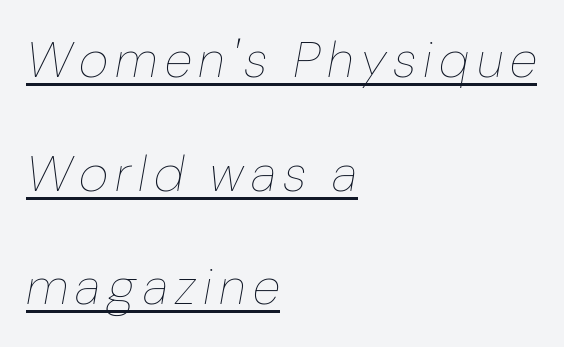
{"italic": "yes", "lean": "right", "slant_degrees": 10, "bold": "no", "weight": "thin", "width": "normal", "stroke_contrast": "low", "x_height": "medium", "monospaced": "no", "underline": "yes", "align": "left", "line_spacing": "loose", "line_spacing_ratio": 2.23, "glyph_px": 51}
